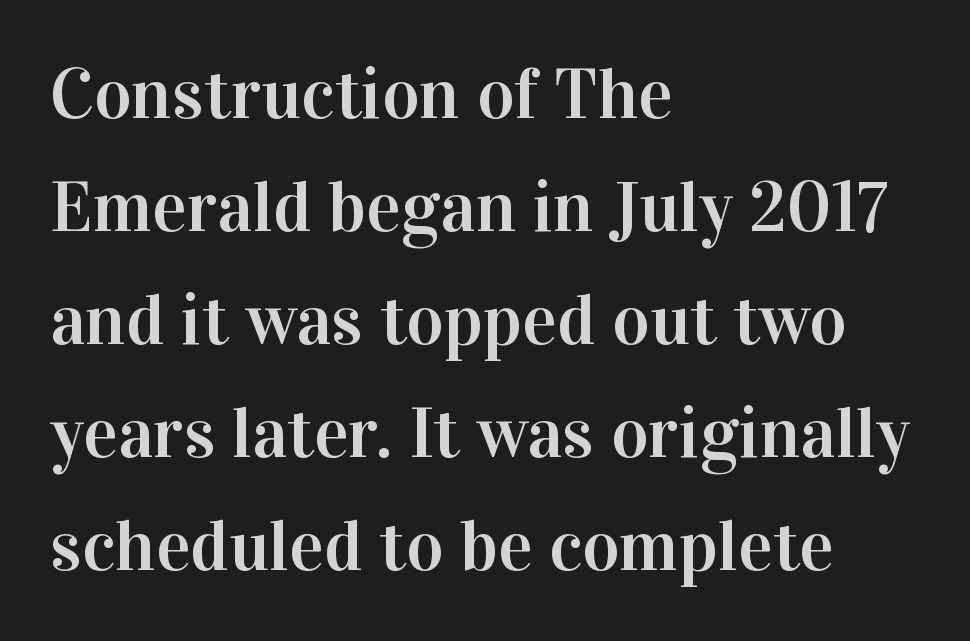
The image shows 72 px serif type, upright; set left-aligned, normal line spacing (1.57x), normal letter spacing, not underlined; high stroke contrast and a medium x-height.
